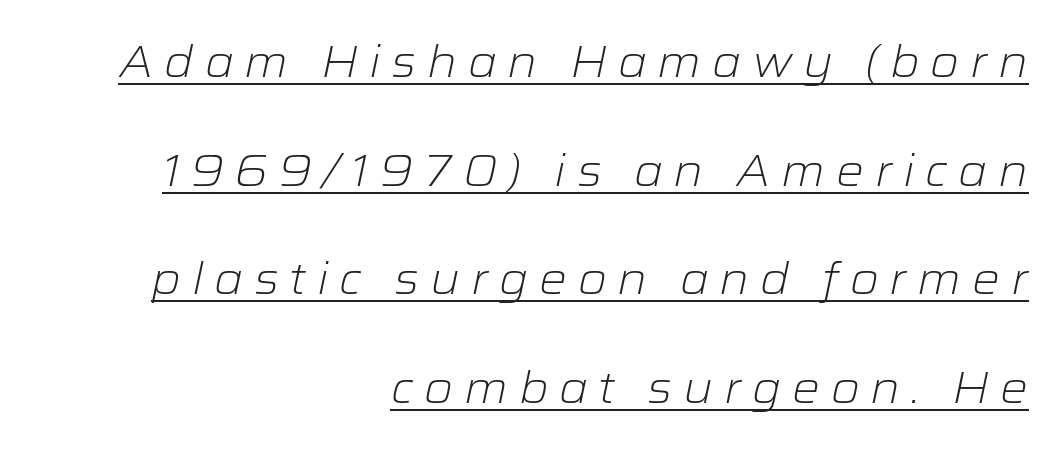
Q: Is the text bold? A: No.
Q: Is the text italic (slanted)? A: Yes, it leans right by about 12 degrees.
Q: Is the text underlined? A: Yes.
Q: How is the paragraph aligned? A: Right-aligned.
Q: Is the spacing between letters normal or unusually wide? A: Unusually wide.
Q: Is the spacing between lines tight, normal or loose? A: Loose.
Q: Width (condensed, normal, or wide)? A: Wide.
Q: Stroke contrast? A: Low.
Q: x-height? A: Medium.
Q: Monospaced? A: No.
